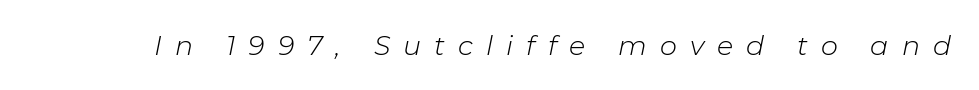
Q: Is the text bold? A: No.
Q: Is the text italic (slanted)? A: Yes, it leans right by about 11 degrees.
Q: Is the text underlined? A: No.
Q: Is the spacing between letters normal or unusually wide? A: Unusually wide.
